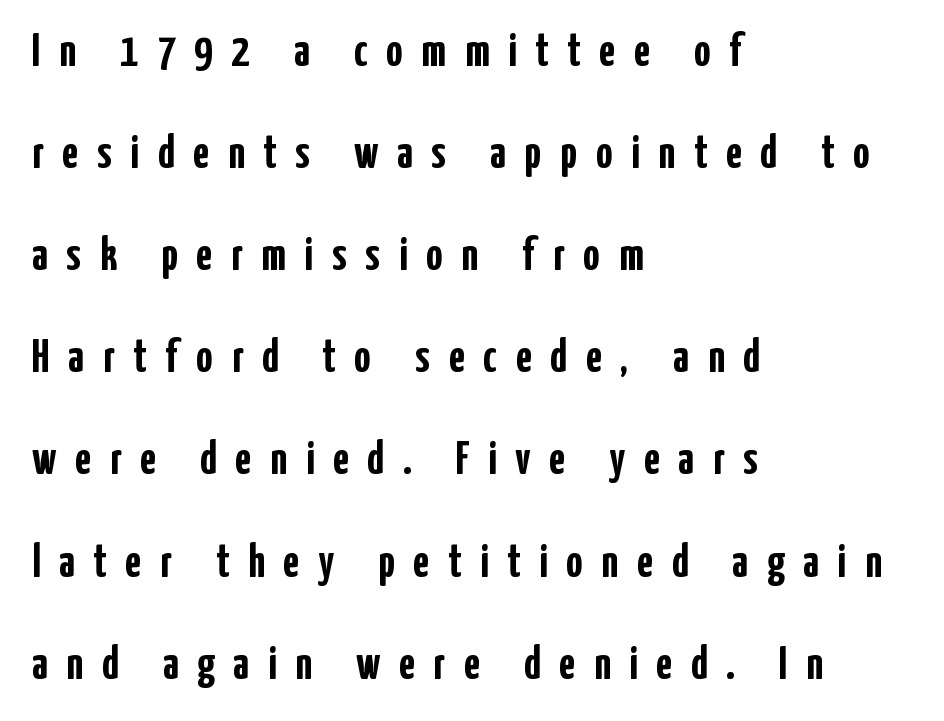
The image shows 46 px semibold, condensed sans-serif type, upright; set left-aligned, loose line spacing (2.22x), unusually wide letter spacing (+0.41 em), not underlined; low stroke contrast and a medium x-height.
